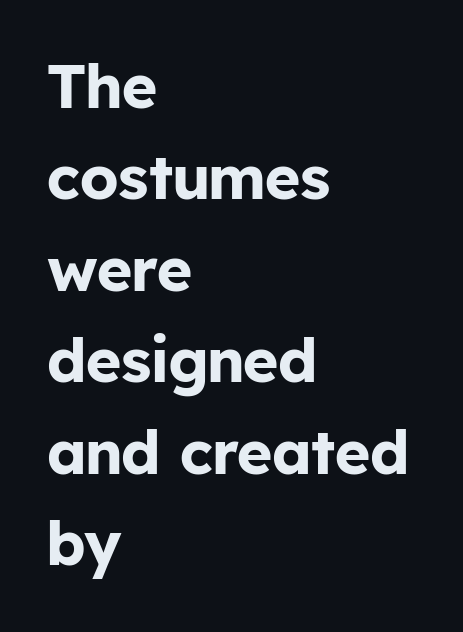
Compared with a centered layout, this one pins lines to the left instead. Descender tails drop into unmarked territory. You can tell it's not italic because the verticals are truly vertical. The font family rendered here belongs to the sans-serif group. Does extra space separate the letters? No, they use regular spacing. Does the weight exceed regular? Yes, all the way to bold.
